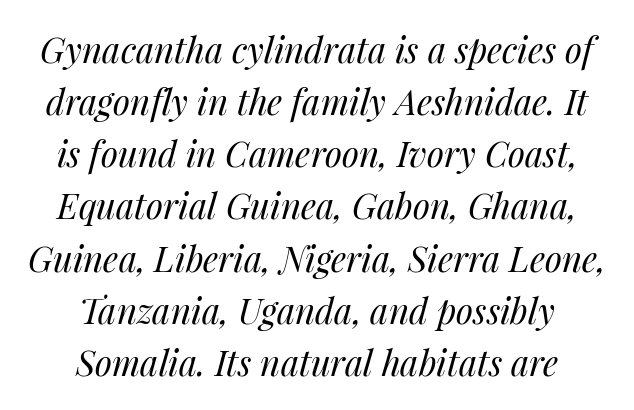
The image shows 35 px regular-weight type, italic (leaning right); set centered, normal line spacing (1.49x), normal letter spacing, not underlined; medium stroke contrast and a medium x-height.
